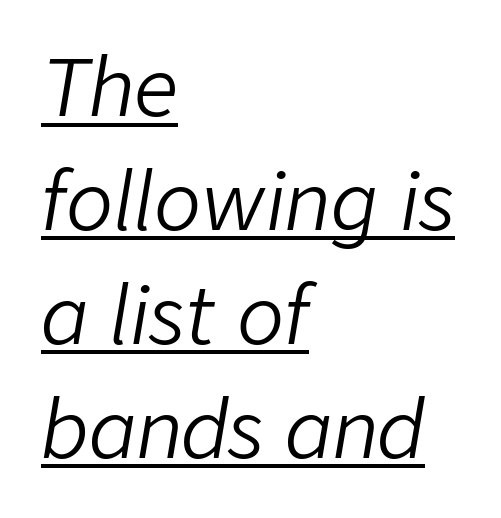
The image shows 78 px light type, italic (leaning right); set left-aligned, normal line spacing (1.46x), normal letter spacing, underlined; low stroke contrast and a medium x-height.
